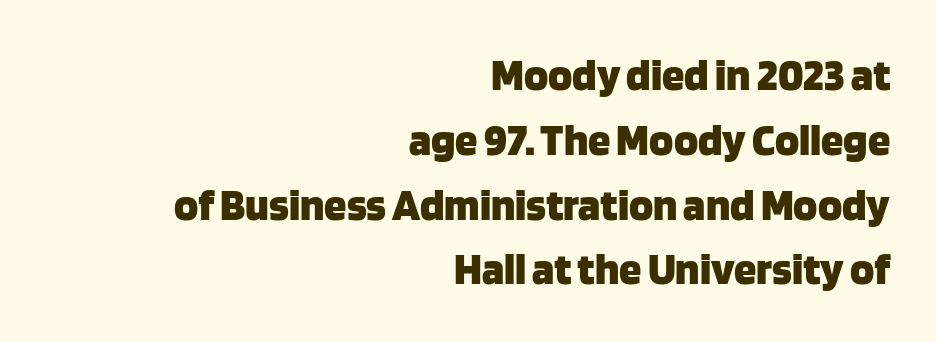
Check under the words: just untouched page. The letterforms sit shoulder to shoulder at normal distance. Notice how thick the strokes are: this is what a full bold looks like. The face used here is proportionally spaced, like ordinary book or web type.
